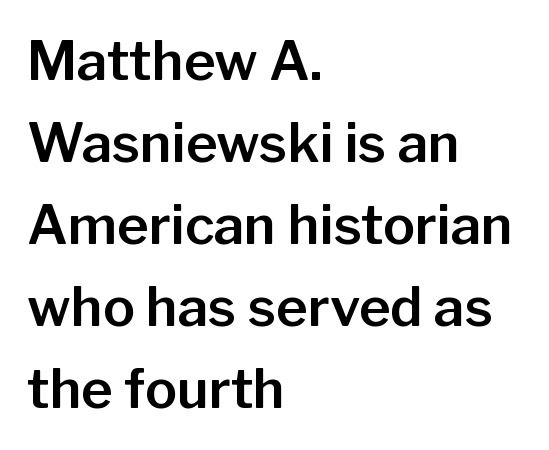
{"serif": "no", "italic": "no", "width": "normal", "stroke_contrast": "low", "x_height": "medium", "monospaced": "no", "underline": "no", "align": "left", "line_spacing": "normal", "line_spacing_ratio": 1.52, "letter_spacing": "normal", "letter_spacing_em": 0.0, "glyph_px": 54}
